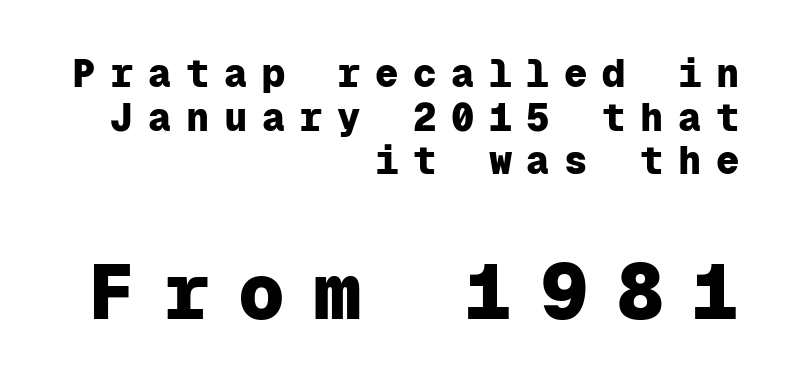
The image shows 78 px heavy sans-serif type, upright, monospaced; set right-aligned, tight line spacing (1.12x), unusually wide letter spacing (+0.37 em), not underlined; the second (bottom) block is 2.0x larger; low stroke contrast and a medium x-height.
